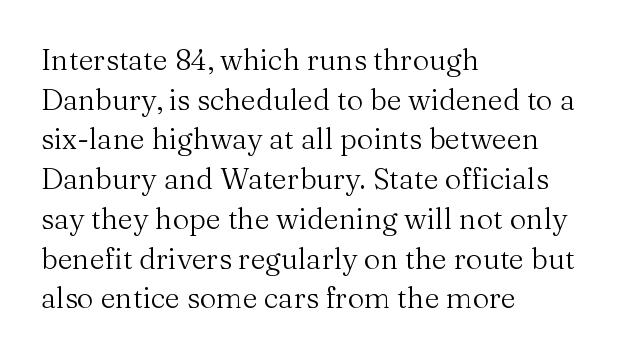
Q: Is the text bold? A: No.
Q: Is the text italic (slanted)? A: No, it is upright.
Q: Is the typeface a serif or a sans-serif typeface? A: Serif.
Q: Is the text underlined? A: No.
Q: How is the paragraph aligned? A: Left-aligned.
Q: Is the spacing between letters normal or unusually wide? A: Normal.
Q: Is the spacing between lines tight, normal or loose? A: Normal.
Q: Width (condensed, normal, or wide)? A: Normal.
Q: Stroke contrast? A: Medium.
Q: x-height? A: Medium.
Q: Monospaced? A: No.
